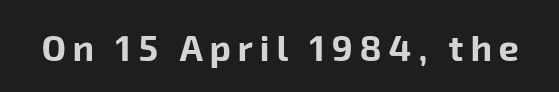
Serifs: no, the terminals of the letterforms are clean. The letters are bold, with thick, heavy strokes. Unmarked baselines from the first word to the last. These lines are rendered in a variable-pitch font.
